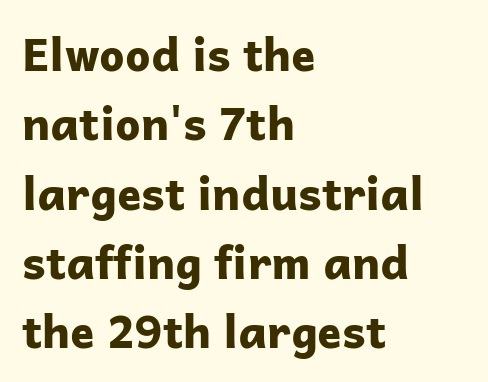
The image shows 45 px bold sans-serif type, upright; set left-aligned, normal line spacing (1.54x), normal letter spacing, not underlined; low stroke contrast and a medium x-height.
